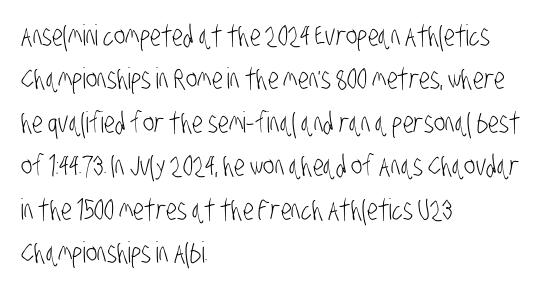
{"serif": "no", "bold": "no", "weight": "light", "width": "condensed", "stroke_contrast": "low", "x_height": "large", "monospaced": "no", "underline": "no", "align": "left", "line_spacing": "normal", "line_spacing_ratio": 1.5, "letter_spacing": "normal", "letter_spacing_em": 0.0, "glyph_px": 29}
